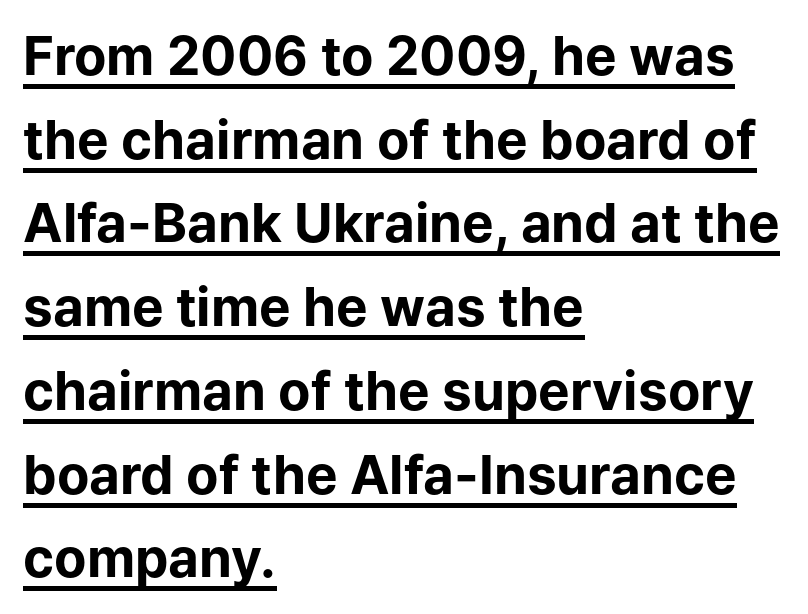
Is there much room between lines? A standard amount, neither cramped nor airy. Look at the tracking — it's just the regular setting, nothing added. Think of a printed novel: that variable character pitch is what you see here. You can see a thin bar hugging the bottom of the glyphs.
